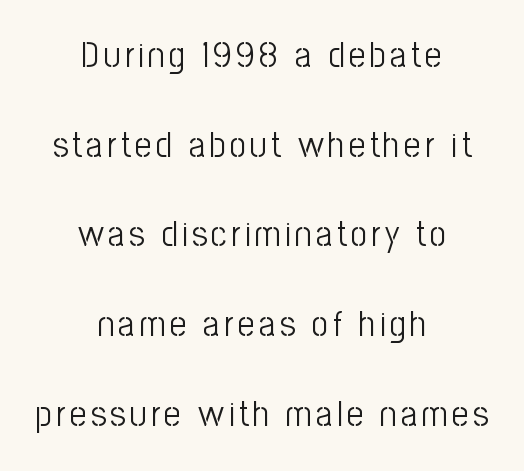
{"serif": "no", "italic": "no", "bold": "no", "weight": "light", "width": "condensed", "stroke_contrast": "low", "x_height": "medium", "monospaced": "no", "underline": "no", "align": "center", "line_spacing": "loose", "line_spacing_ratio": 2.49, "glyph_px": 36}
